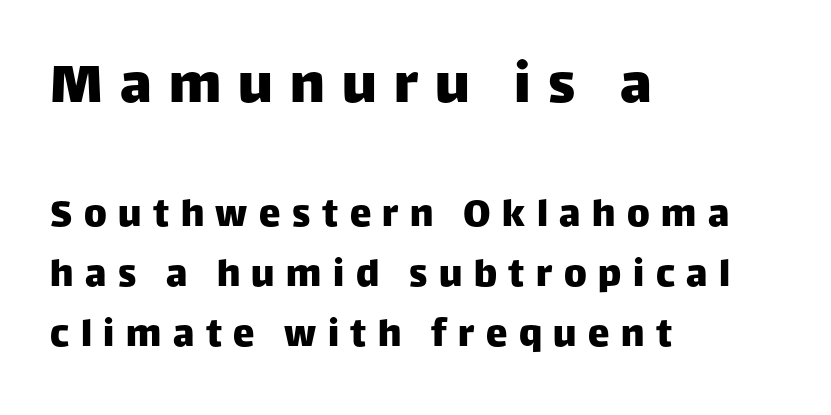
{"serif": "no", "italic": "no", "width": "normal", "stroke_contrast": "low", "x_height": "large", "monospaced": "no", "underline": "no", "align": "left", "line_spacing": "normal", "line_spacing_ratio": 1.4, "letter_spacing": "wide", "letter_spacing_em": 0.27, "larger_block": "first", "size_ratio": 1.49, "glyph_px": 64}
